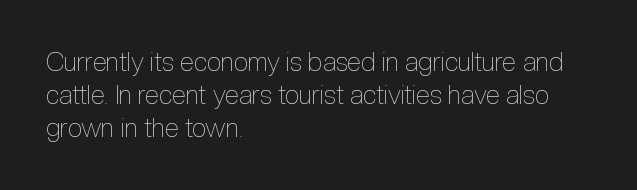
Check the space under the baseline: it is left empty. Posture: upright roman. Is the type heavy? It reads as light-to-regular instead. One-word summary of the alignment: left. The line-height multiplier appears to be the usual default.
